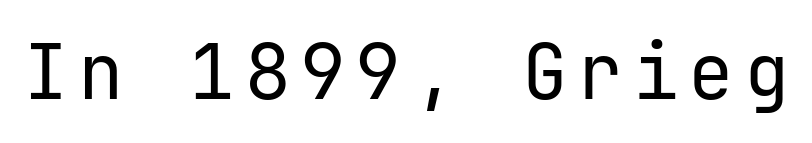
Spacing verdict: monospaced, one width for all characters. In terms of posture, this sample is upright. Descender tails drop into unmarked territory. Stroke mass is kept to a normal reading level or below. The rendering shows plain stroke endings on the letterforms — a sans-serif design.
